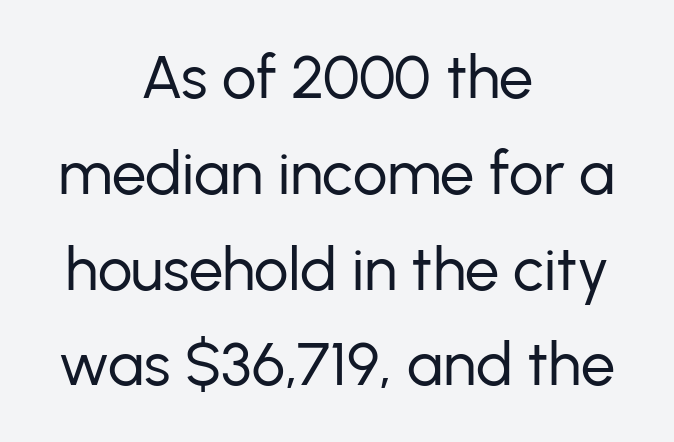
The image shows 61 px regular-weight sans-serif type, upright; set centered, normal line spacing (1.57x), normal letter spacing, not underlined; low stroke contrast and a medium x-height.
